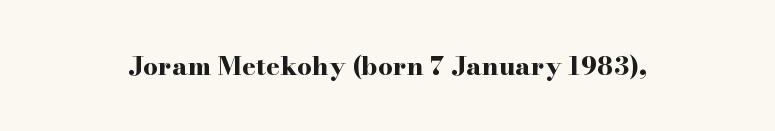
{"italic": "no", "bold": "yes", "underline": "no", "letter_spacing": "normal", "letter_spacing_em": 0.0, "glyph_px": 26}
